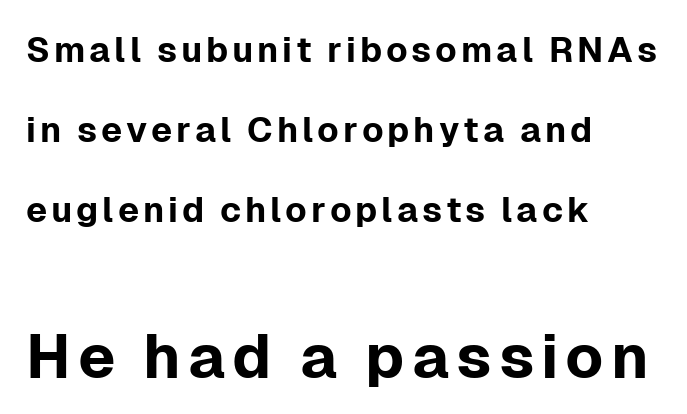
The image shows 62 px sans-serif type, upright; set left-aligned, loose line spacing (2.28x), not underlined; the second (bottom) block is 1.77x larger; low stroke contrast and a medium x-height.
